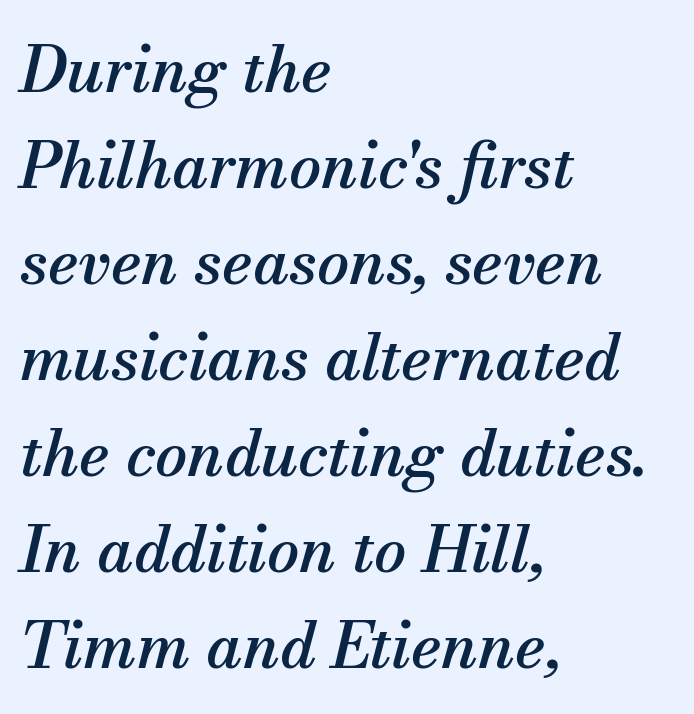
The image shows 64 px serif type, italic (leaning right); set left-aligned, normal line spacing (1.5x), normal letter spacing, not underlined; medium stroke contrast and a small x-height.
